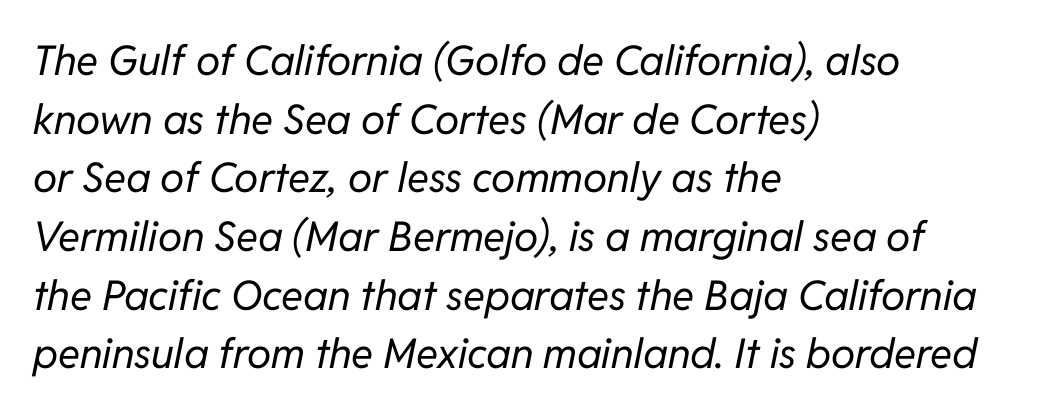
The image shows 41 px regular-weight type, italic (leaning right); set left-aligned, normal line spacing (1.43x), normal letter spacing, not underlined; low stroke contrast and a medium x-height.
